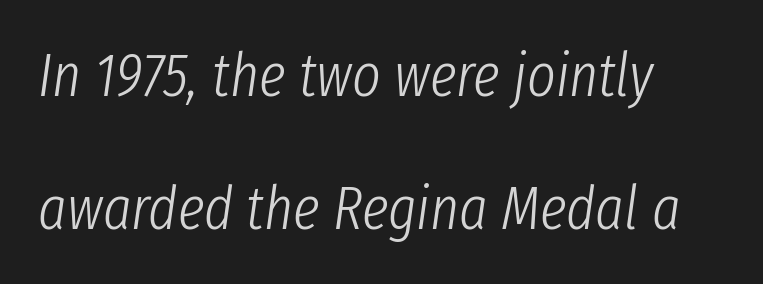
Q: Is the text bold? A: No.
Q: Is the text italic (slanted)? A: Yes, it leans right by about 8 degrees.
Q: Is the text underlined? A: No.
Q: How is the paragraph aligned? A: Left-aligned.
Q: Is the spacing between letters normal or unusually wide? A: Normal.
Q: Is the spacing between lines tight, normal or loose? A: Loose.
Q: Width (condensed, normal, or wide)? A: Condensed.
Q: Stroke contrast? A: Low.
Q: x-height? A: Medium.
Q: Monospaced? A: No.
